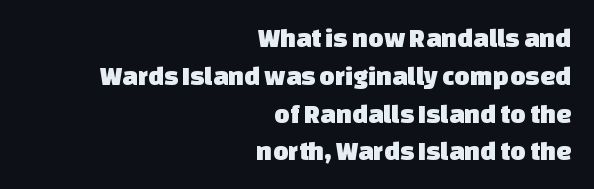
Q: Is the text underlined? A: No.
Q: How is the paragraph aligned? A: Right-aligned.
Q: Is the spacing between letters normal or unusually wide? A: Normal.
Q: Is the spacing between lines tight, normal or loose? A: Normal.
